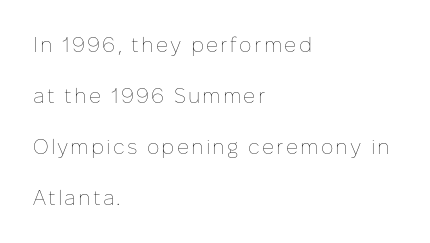
Decoration check: the copy has no underline. The designer dialed line spacing up above the default. Ascenders rise straight up at ninety degrees. The ragged edge is on the right, which tells us the setting is flush left. This reads as an unemphasized weight, regular at the heaviest.
